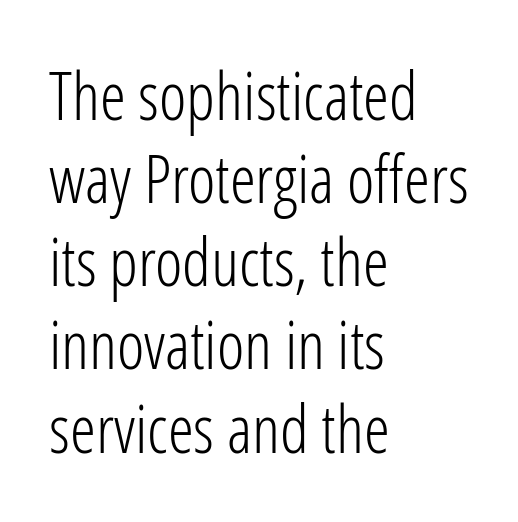
Varying glyph widths throughout — classic text-font behaviour. Any mark beneath the type? The region is blank. This is not heavy type; no bold has been used. Does extra space separate the letters? No, they use regular spacing. These lines are composed in type without serifs. Every stem runs plumb, perpendicular to the baseline.
